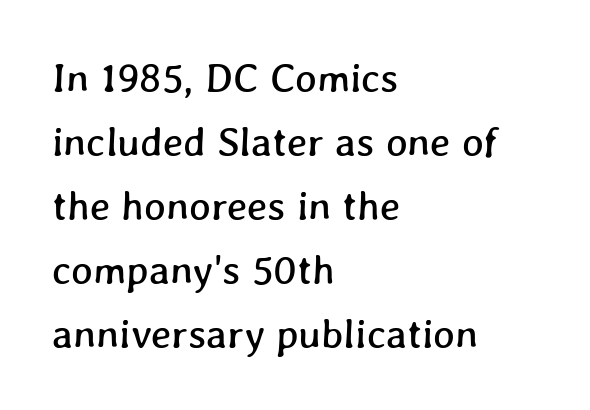
The image shows 41 px text type; set left-aligned, normal line spacing (1.56x), normal letter spacing, not underlined; low stroke contrast and a medium x-height.
